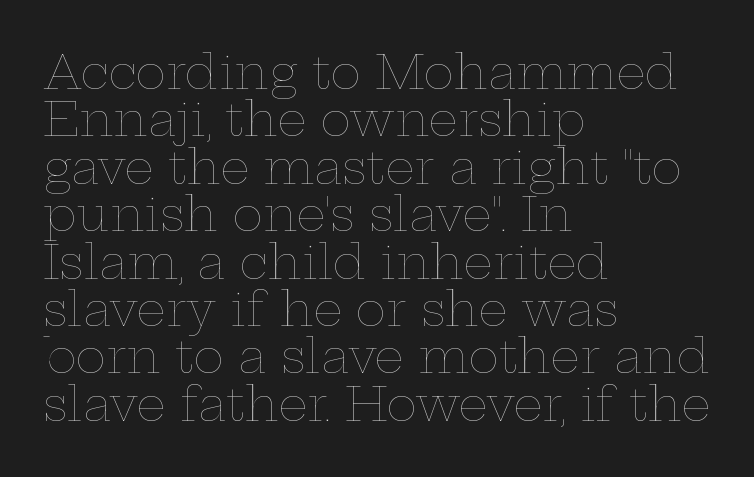
Line spacing here is tight. The passage shown is typed in a proportional face where columns would drift. Inter-character spacing is left at the font's built-in metrics. Weight class: somewhere from thin through regular. This rendering features lettering with no underline.
